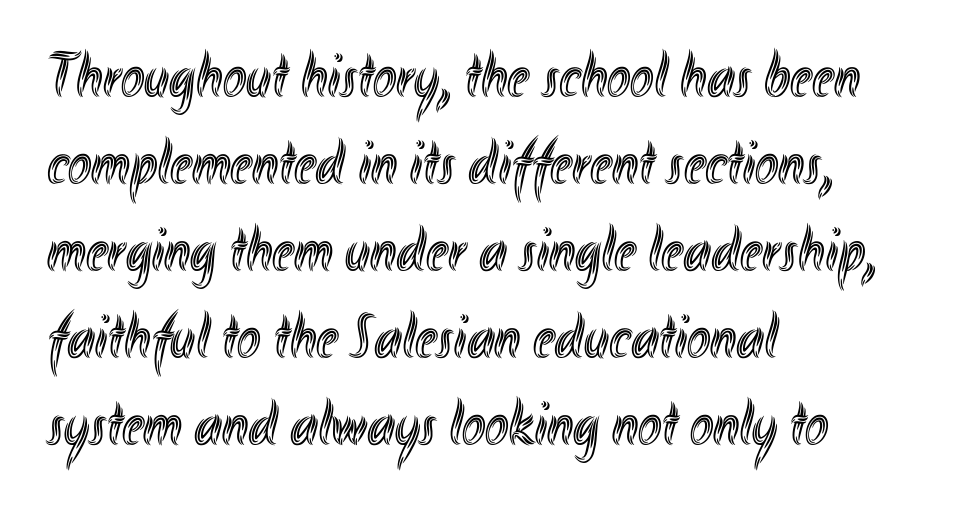
{"width": "condensed", "x_height": "small", "monospaced": "no", "underline": "no", "align": "left", "line_spacing": "normal", "line_spacing_ratio": 1.38, "letter_spacing": "normal", "letter_spacing_em": 0.0, "glyph_px": 63}
